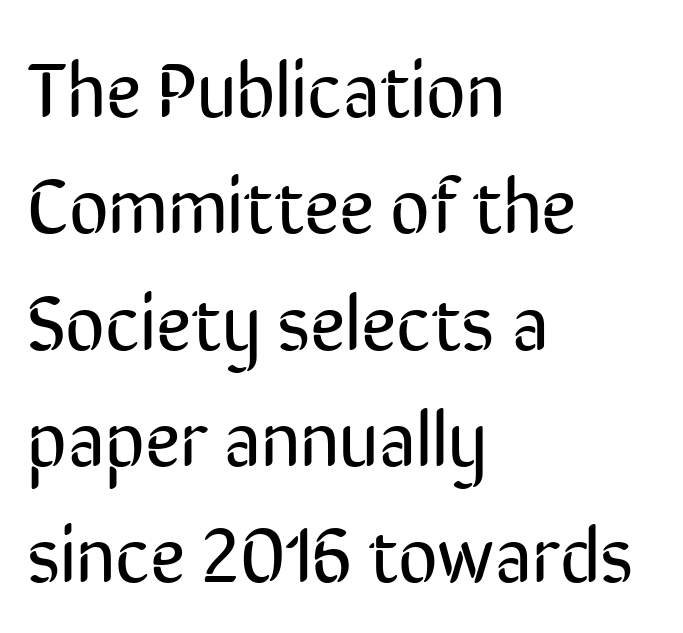
The image shows 77 px regular-weight, condensed sans-serif type, upright; set left-aligned, normal line spacing (1.51x), normal letter spacing, not underlined; low stroke contrast and a medium x-height.
